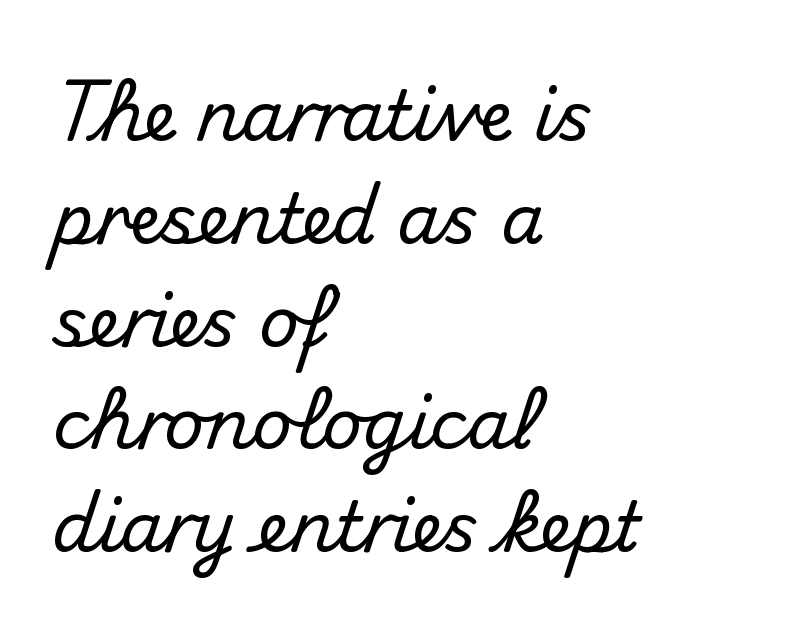
The image shows 69 px sans-serif type; set left-aligned, normal line spacing (1.49x), normal letter spacing, not underlined; medium stroke contrast and a small x-height.
